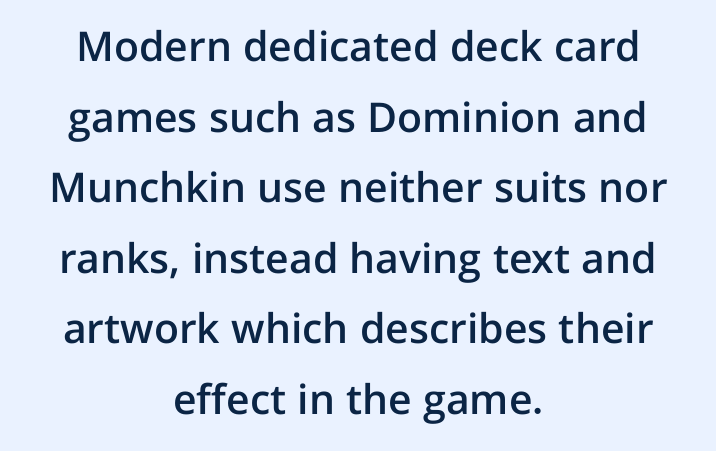
{"serif": "no", "italic": "no", "bold": "semi", "weight": "semibold", "width": "normal", "stroke_contrast": "low", "x_height": "medium", "monospaced": "no", "underline": "no", "align": "center", "line_spacing_ratio": 1.72, "letter_spacing": "normal", "letter_spacing_em": 0.0, "glyph_px": 41}
